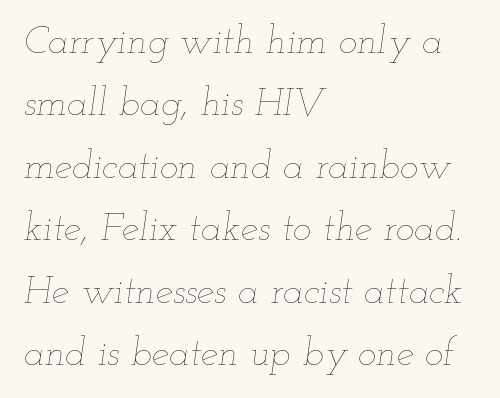
The image shows 39 px thin, wide type, italic (leaning right); set left-aligned, normal line spacing (1.6x), normal letter spacing, not underlined; low stroke contrast and a small x-height.
